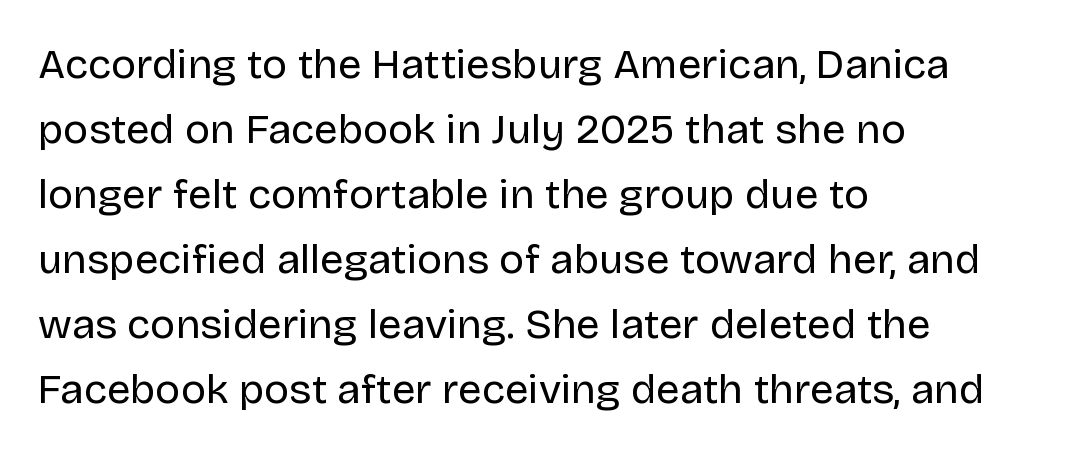
These glyphs show unthickened strokes, regular width or finer. Vertically, the passage feels balanced, rows spaced as you'd expect. The area under the type is left untouched. To sum up the face: it is a sans, with no serifs. Each letter keeps its own natural width here, so spacing adapts to shape.
